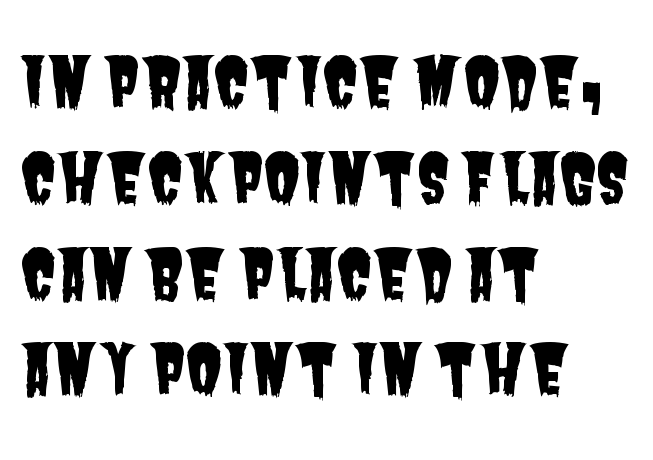
Does extra space separate the letters? No, they use regular spacing. Spacing verdict: proportional, widths tailored to each character. Compared with typical paragraphs, the rows here are spaced about the same. Note: no serifs on the glyphs. Underlining? Definitely not there.
